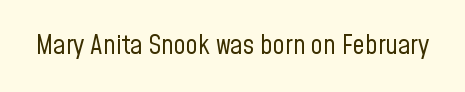
The image shows 27 px text type, upright; set normal letter spacing, not underlined.
